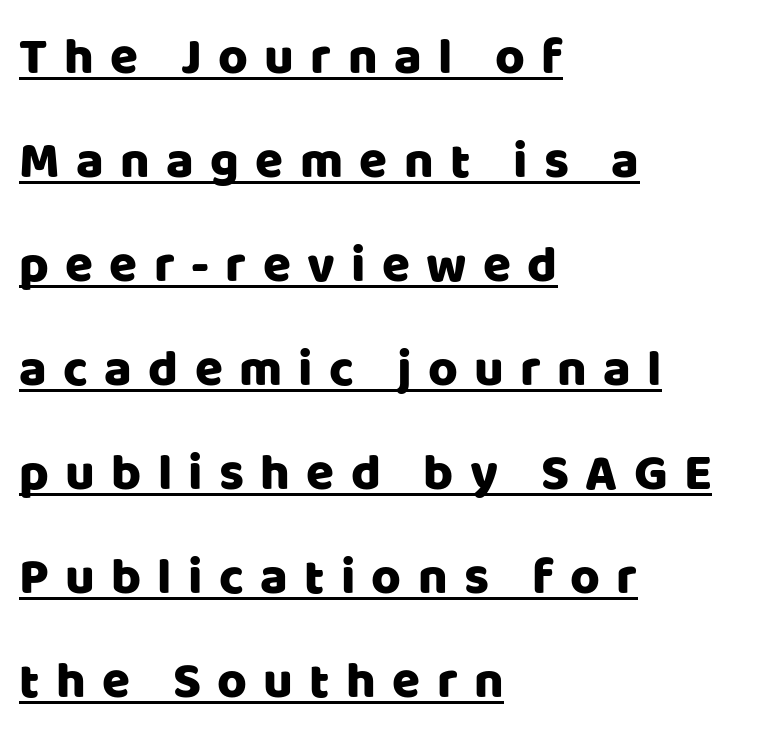
The image shows 51 px sans-serif type, upright; set left-aligned, loose line spacing (2.04x), unusually wide letter spacing (+0.32 em), underlined; low stroke contrast and a large x-height.
